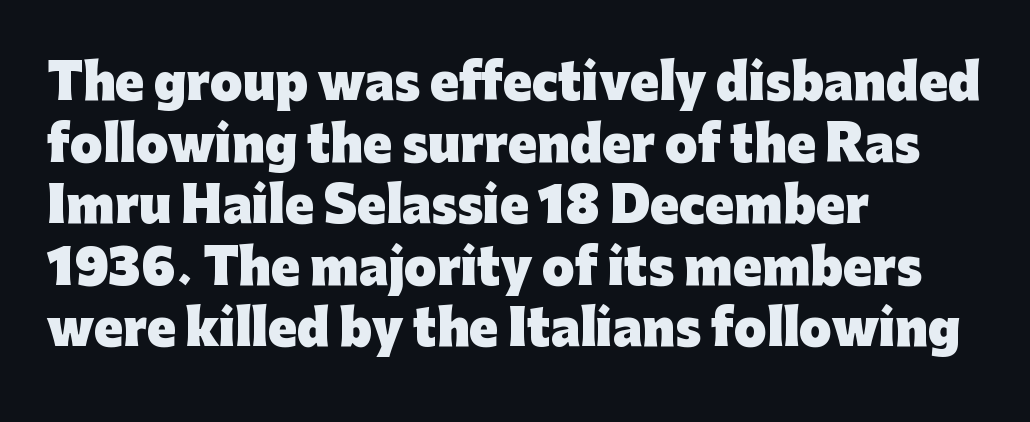
A typesetter would call this proportional, since set widths differ per character. Honestly, the row spacing looks completely unremarkable. This sample uses a sans-serif face. Beneath every word, the page is bare. Line beginnings align vertically; line endings do not. The letters stand straight up with perfectly vertical stems.
